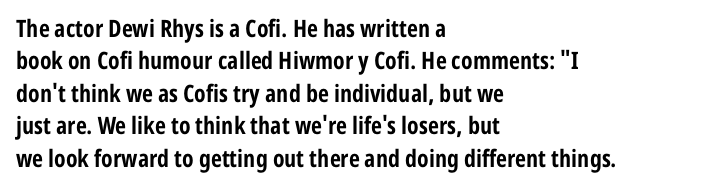
Whoever set this chose a conventional vertical rhythm. Emphasis by weight is at full strength: bold. The setting favours the left margin, as ordinary paragraphs usually do. Glance below the letters and you will spot only blank space. Rendered with straight, roman letterforms.
